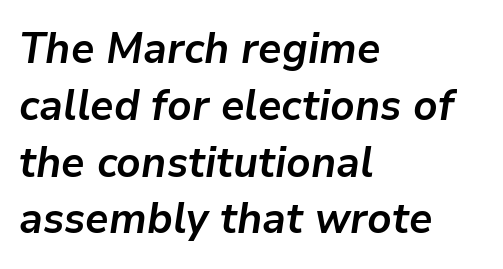
The passage shown is not underscored anywhere. One glance says typical: line gaps are just what's usual. Characters are canted at an angle relative to the baseline's perpendicular. The lines in this sample share a left origin and differ only in where they stop. The letterforms sit shoulder to shoulder at normal distance.
